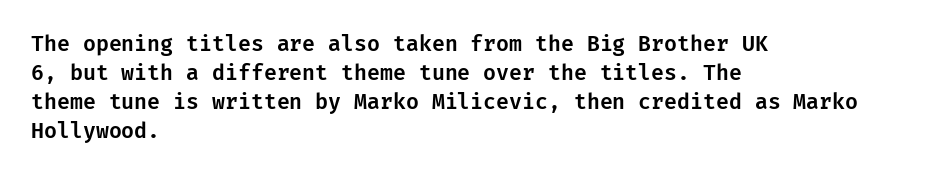
Q: Is the text italic (slanted)? A: No, it is upright.
Q: Is the text underlined? A: No.
Q: How is the paragraph aligned? A: Left-aligned.
Q: Is the spacing between letters normal or unusually wide? A: Normal.
Q: Is the spacing between lines tight, normal or loose? A: Normal.
